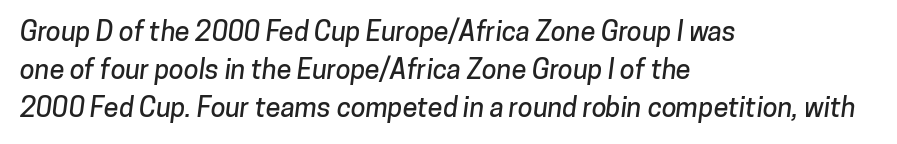
Q: Is the text underlined? A: No.
Q: How is the paragraph aligned? A: Left-aligned.
Q: Is the spacing between letters normal or unusually wide? A: Normal.
Q: Is the spacing between lines tight, normal or loose? A: Normal.
